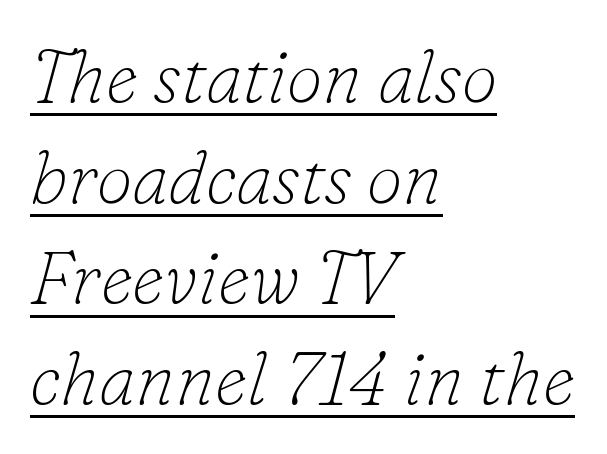
Q: Is the text bold? A: No.
Q: Is the text italic (slanted)? A: Yes, it leans right by about 16 degrees.
Q: Is the typeface a serif or a sans-serif typeface? A: Serif.
Q: Is the text underlined? A: Yes.
Q: How is the paragraph aligned? A: Left-aligned.
Q: Is the spacing between letters normal or unusually wide? A: Normal.
Q: Is the spacing between lines tight, normal or loose? A: Normal.
Q: Width (condensed, normal, or wide)? A: Normal.
Q: Stroke contrast? A: Low.
Q: x-height? A: Small.
Q: Monospaced? A: No.
